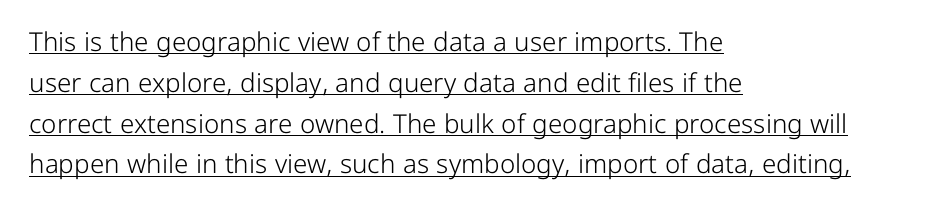
The lettering stays uniformly vertical, giving the passage a roman look. In designer terms, the underline attribute is active on this setting. Unbolded letterforms with no extra heft. If you drew a ruler down the left edge, every line would touch it. The passage shown stacks its lines at a standard gap. Tracking value appears to be zero — textbook default spacing.
